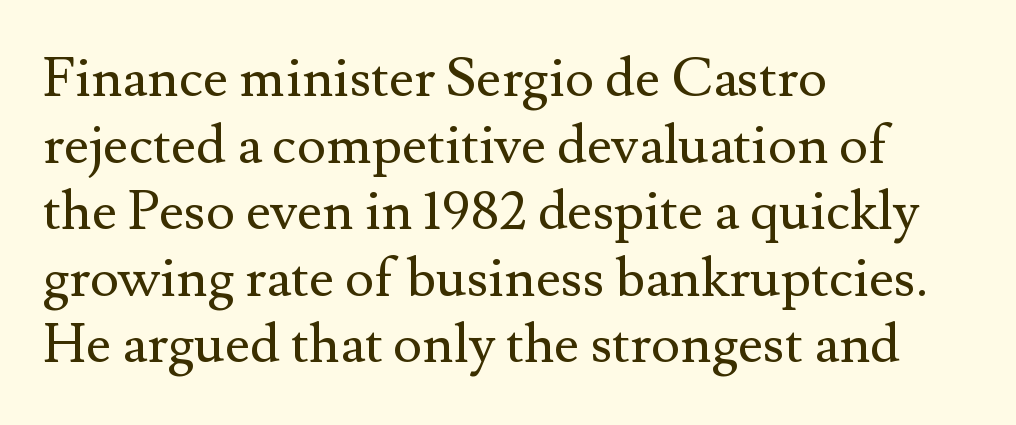
Q: Is the text bold? A: No.
Q: Is the text italic (slanted)? A: No, it is upright.
Q: Is the typeface a serif or a sans-serif typeface? A: Serif.
Q: Is the text underlined? A: No.
Q: How is the paragraph aligned? A: Left-aligned.
Q: Is the spacing between letters normal or unusually wide? A: Normal.
Q: Width (condensed, normal, or wide)? A: Normal.
Q: Stroke contrast? A: Medium.
Q: x-height? A: Small.
Q: Monospaced? A: No.
